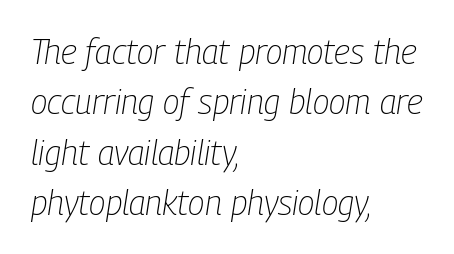
Q: Is the text bold? A: No.
Q: Is the text italic (slanted)? A: Yes, it leans right by about 9 degrees.
Q: Is the text underlined? A: No.
Q: How is the paragraph aligned? A: Left-aligned.
Q: Is the spacing between letters normal or unusually wide? A: Normal.
Q: Is the spacing between lines tight, normal or loose? A: Normal.
Q: Width (condensed, normal, or wide)? A: Condensed.
Q: Stroke contrast? A: Low.
Q: x-height? A: Medium.
Q: Monospaced? A: No.
